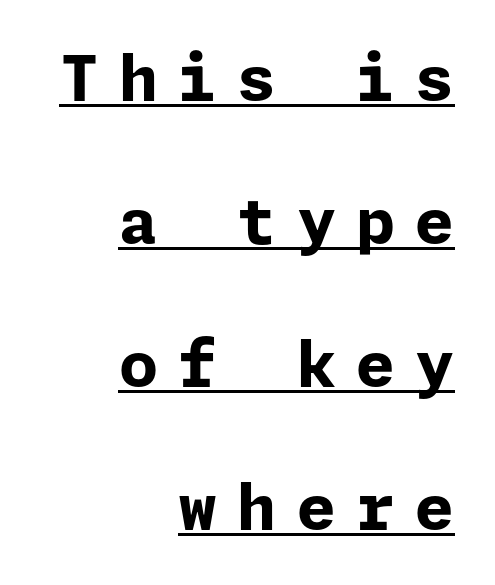
Typesetter's note: full bold, strokes at maximum text heaviness. To sum up the face: it is a sans, with no serifs. Summary of vertical rhythm: relaxed, with wide interline spacing. In designer terms, the underline attribute is active on this setting. Students, note that the glyphs here are deliberately spaced far apart.
